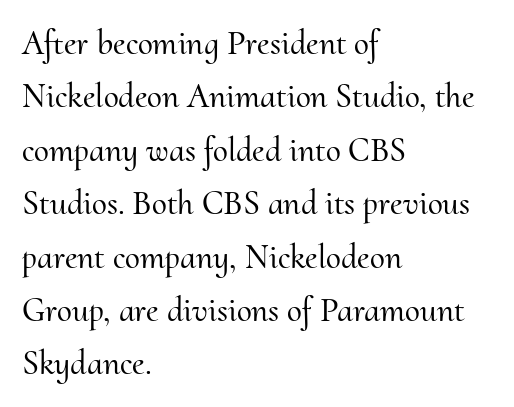
{"serif": "yes", "italic": "no", "width": "normal", "stroke_contrast": "medium", "x_height": "small", "monospaced": "no", "underline": "no", "align": "left", "line_spacing": "normal", "line_spacing_ratio": 1.57, "letter_spacing": "normal", "letter_spacing_em": 0.0, "glyph_px": 34}
